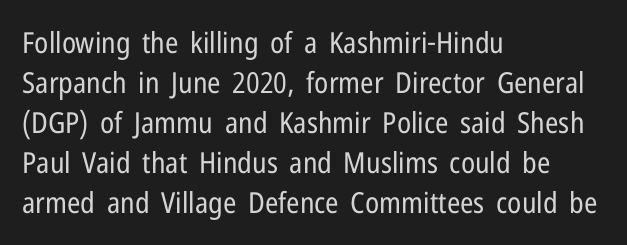
Q: Is the text bold? A: No.
Q: Is the text italic (slanted)? A: No, it is upright.
Q: Is the typeface a serif or a sans-serif typeface? A: Sans-serif.
Q: Is the text underlined? A: No.
Q: How is the paragraph aligned? A: Left-aligned.
Q: Is the spacing between letters normal or unusually wide? A: Normal.
Q: Is the spacing between lines tight, normal or loose? A: Normal.
Q: Width (condensed, normal, or wide)? A: Condensed.
Q: Stroke contrast? A: Low.
Q: x-height? A: Medium.
Q: Monospaced? A: No.
